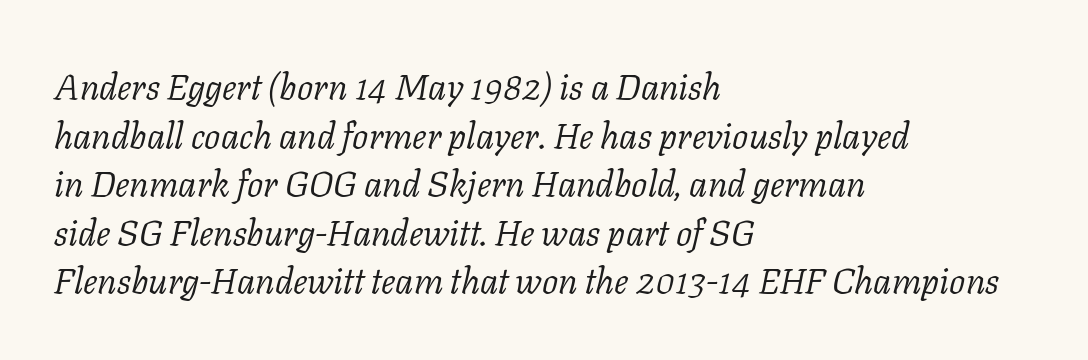
The image shows 36 px light serif type, italic (leaning right); set left-aligned, normal line spacing (1.35x), normal letter spacing, not underlined; low stroke contrast and a medium x-height.
